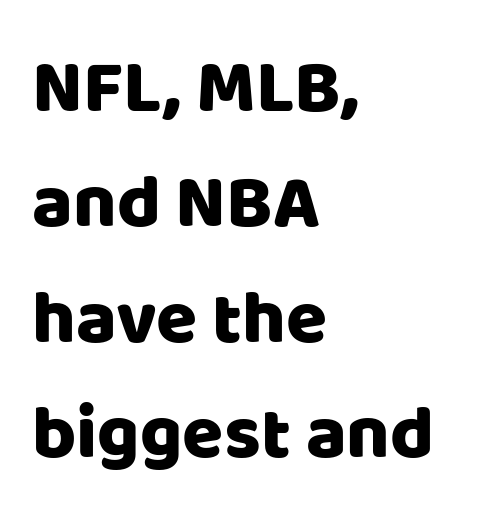
The image shows 75 px sans-serif type, upright; set left-aligned, normal line spacing (1.54x), normal letter spacing, not underlined; low stroke contrast and a large x-height.
